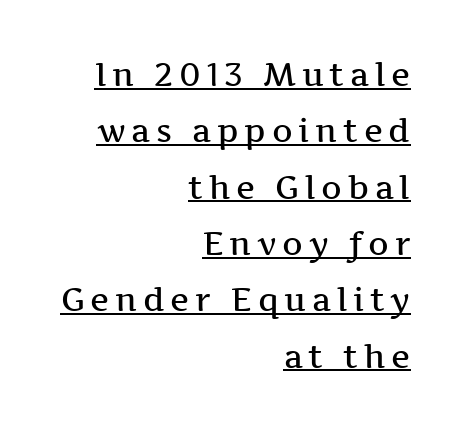
Typeset ragged left — the right edge is the straight one. Stroke thickness is moderately raised; the sample reads as semibold. Ordinary non-slanted type is in use. The glyphs are accompanied by a horizontal stroke just below them.
